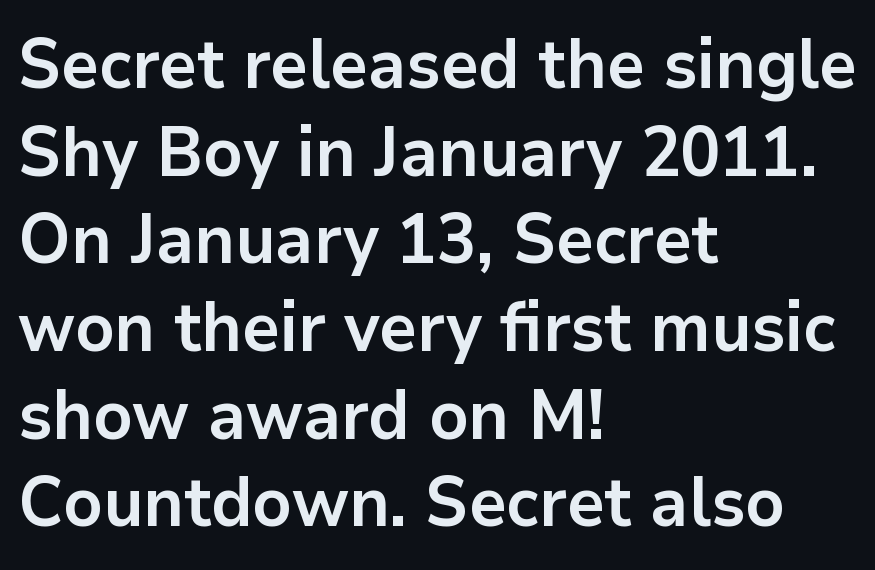
The letters stand straight up with perfectly vertical stems. The type is set solid horizontally, with unmodified tracking. Think of a printed novel: that variable character pitch is what you see here. Nobody drew a line under any word here. Horizontal bands of white between lines are of average thickness.
